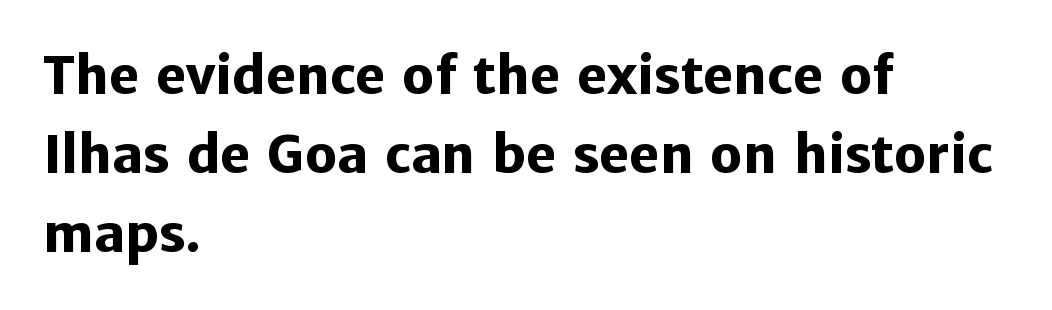
If you drew a line through each stem, it would be perfectly vertical. Reading down the block, your eye returns to a fixed left position each line. Bare-footed words on every line. Nothing unusual about the tracking: characters are spaced as the font intends.
